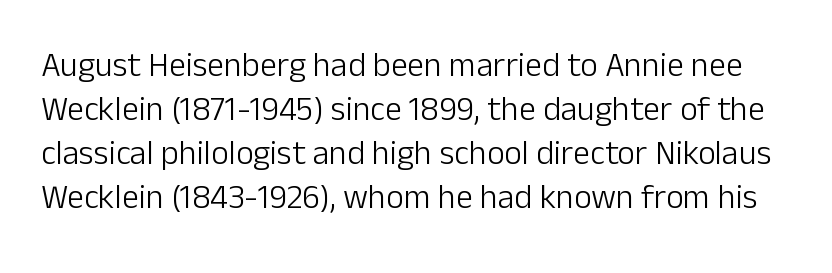
{"serif": "no", "italic": "no", "bold": "no", "weight": "light", "width": "normal", "stroke_contrast": "low", "x_height": "medium", "monospaced": "no", "underline": "no", "line_spacing": "normal", "line_spacing_ratio": 1.29, "letter_spacing": "normal", "letter_spacing_em": 0.0, "glyph_px": 34}
